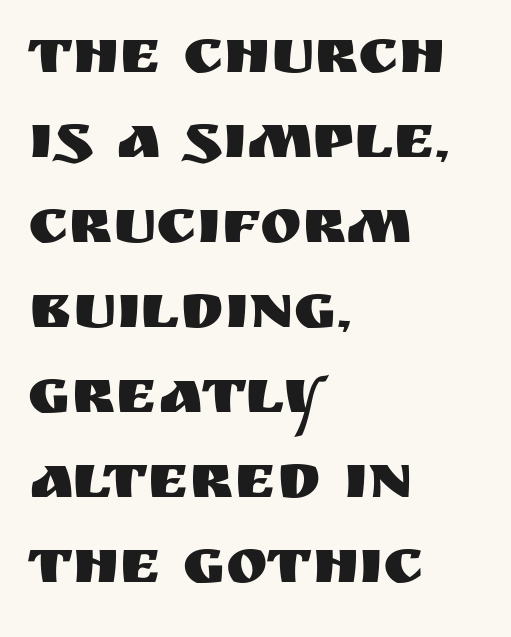
The image shows 63 px sans-serif type, upright; set left-aligned, normal line spacing (1.35x), normal letter spacing, not underlined; medium stroke contrast and a large x-height.
